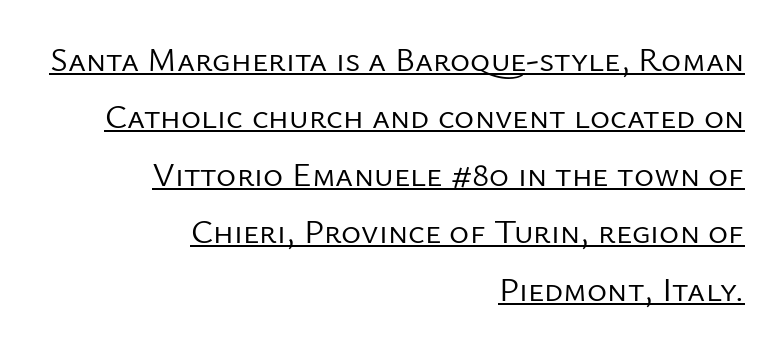
Q: Is the text bold? A: No.
Q: Is the text italic (slanted)? A: No, it is upright.
Q: Is the typeface a serif or a sans-serif typeface? A: Sans-serif.
Q: Is the text underlined? A: Yes.
Q: How is the paragraph aligned? A: Right-aligned.
Q: Is the spacing between letters normal or unusually wide? A: Normal.
Q: Is the spacing between lines tight, normal or loose? A: Normal.
Q: Width (condensed, normal, or wide)? A: Normal.
Q: Stroke contrast? A: Low.
Q: x-height? A: Medium.
Q: Monospaced? A: No.
